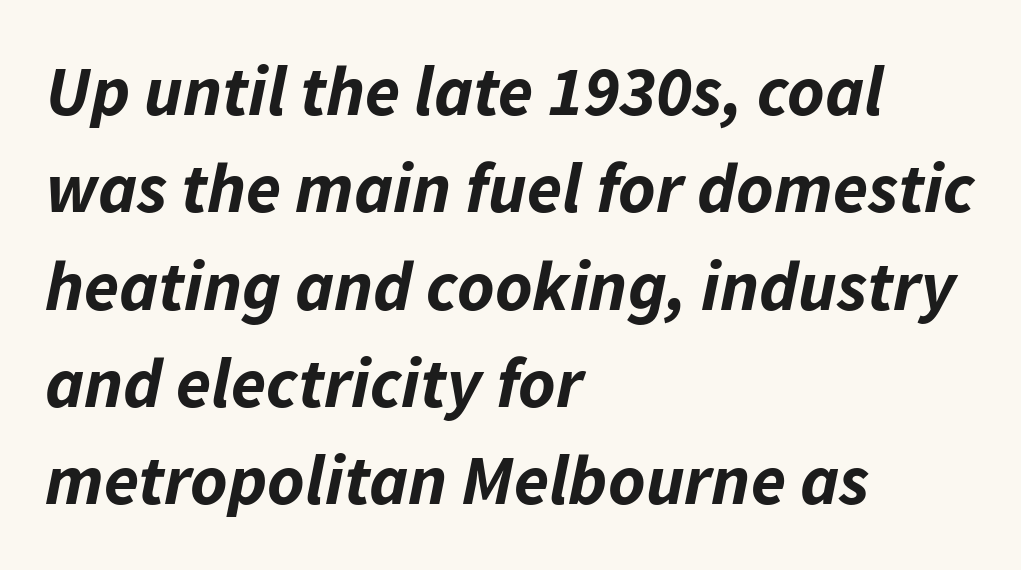
Q: Is the text bold? A: Yes.
Q: Is the text italic (slanted)? A: Yes, it leans right by about 11 degrees.
Q: Is the text underlined? A: No.
Q: How is the paragraph aligned? A: Left-aligned.
Q: Is the spacing between letters normal or unusually wide? A: Normal.
Q: Is the spacing between lines tight, normal or loose? A: Normal.
Q: Width (condensed, normal, or wide)? A: Normal.
Q: Stroke contrast? A: Low.
Q: x-height? A: Medium.
Q: Monospaced? A: No.
